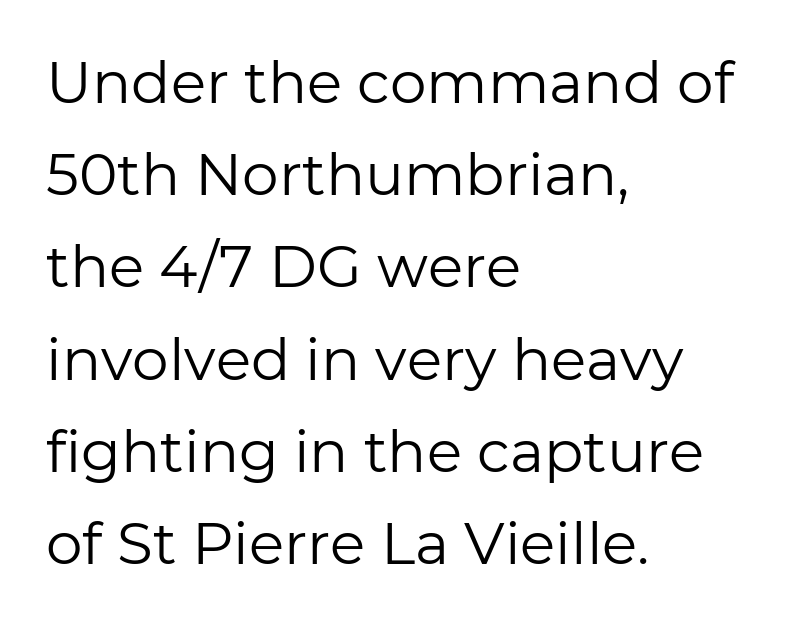
The image shows 58 px regular-weight sans-serif type, upright; set left-aligned, normal line spacing (1.59x), normal letter spacing, not underlined; low stroke contrast and a medium x-height.
